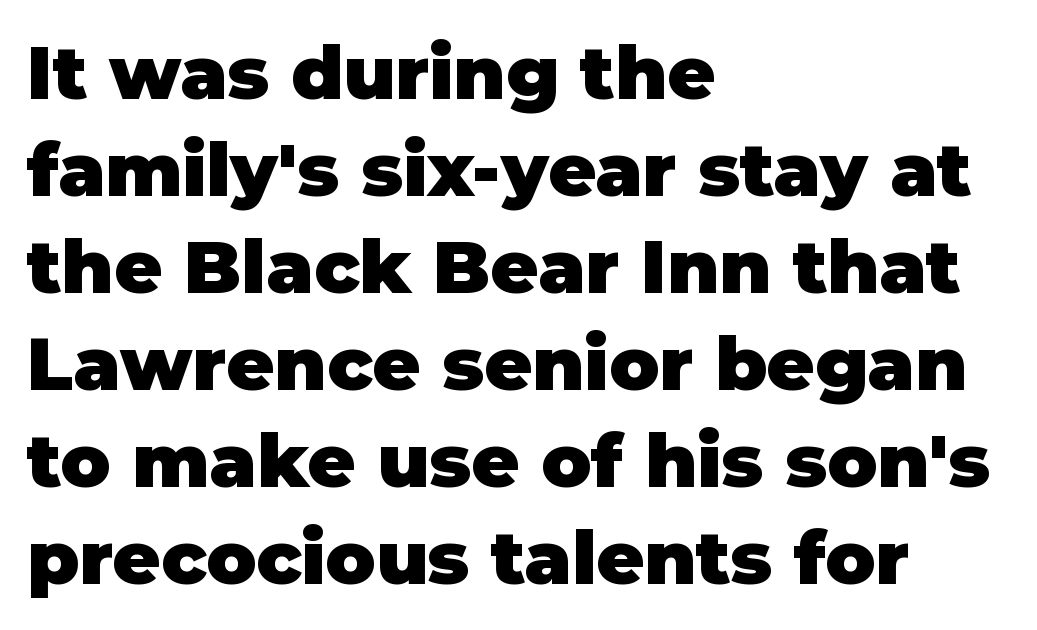
The image shows 74 px heavy sans-serif type, upright; set left-aligned, normal line spacing (1.31x), normal letter spacing, not underlined; low stroke contrast and a large x-height.
